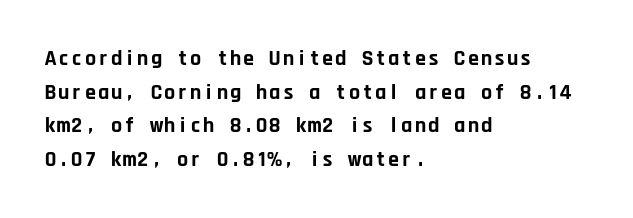
This sample is left-justified, so line endings fall wherever the words run out. Ascenders rise straight up at ninety degrees. Notice how descenders clear the ascenders below comfortably — that's standard leading. Is the type bold? Yes — the strokes are clearly thick and heavy.
